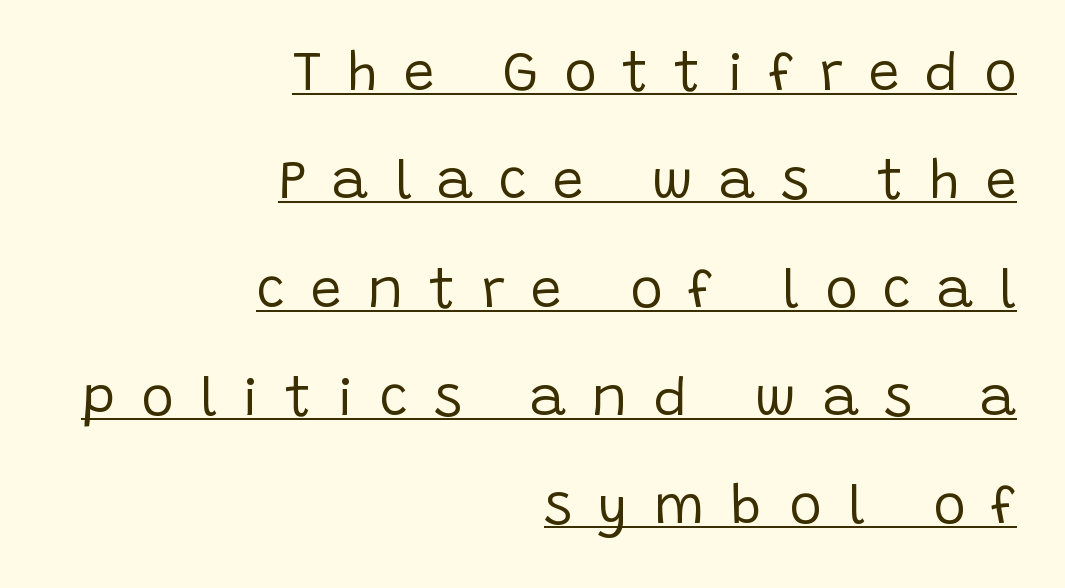
The characters are drawn with everyday or finer stroke widths. Unlike a traditional serif, this face leaves its strokes unadorned. Alignment: flush right. The letterforms stand isolated, each surrounded by extra space.
